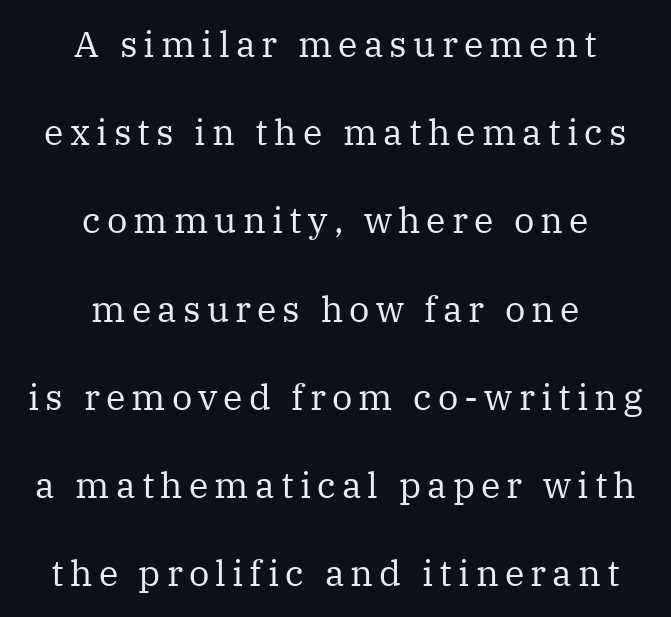
A typesetter would call this proportional, since set widths differ per character. The typeface chosen for these lines features serifs. Style check: upright. Does the leading feel generous? Absolutely, it's lavish.
